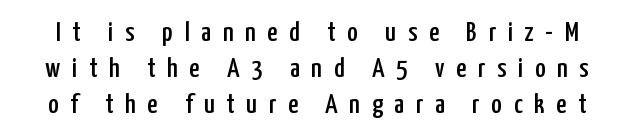
Serif or sans? Sans — the stroke terminals are bare. Observe the wide spacing: letters keep a clear distance from each other. The glyphs are unaccompanied by any horizontal stroke below them. Regarding leading, the lines here are spaced in the standard way.
